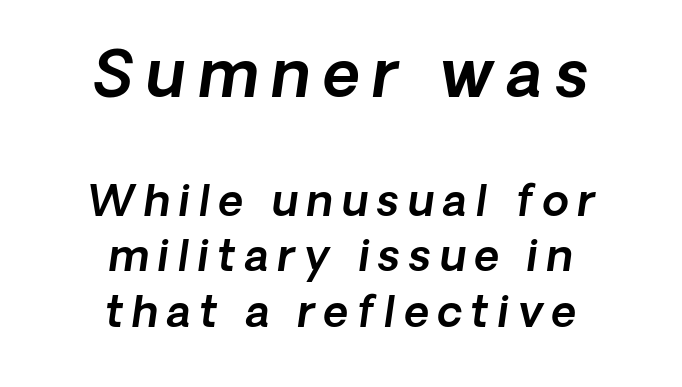
{"serif": "no", "width": "normal", "x_height": "medium", "monospaced": "no", "underline": "no", "align": "center", "line_spacing": "normal", "line_spacing_ratio": 1.29, "letter_spacing": "wide", "letter_spacing_em": 0.2, "larger_block": "first", "size_ratio": 1.49, "glyph_px": 64}
